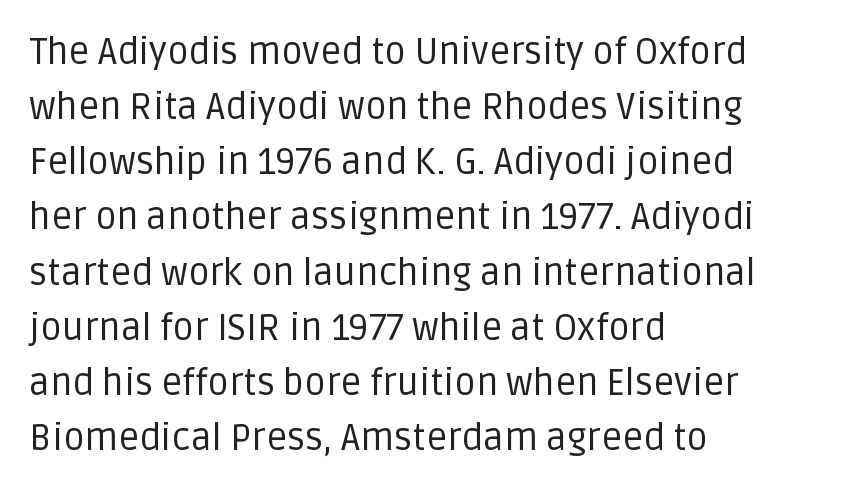
Q: Is the text bold? A: No.
Q: Is the text italic (slanted)? A: No, it is upright.
Q: Is the typeface a serif or a sans-serif typeface? A: Sans-serif.
Q: Is the text underlined? A: No.
Q: How is the paragraph aligned? A: Left-aligned.
Q: Is the spacing between letters normal or unusually wide? A: Normal.
Q: Is the spacing between lines tight, normal or loose? A: Normal.
Q: Width (condensed, normal, or wide)? A: Normal.
Q: Stroke contrast? A: Low.
Q: x-height? A: Large.
Q: Monospaced? A: No.
